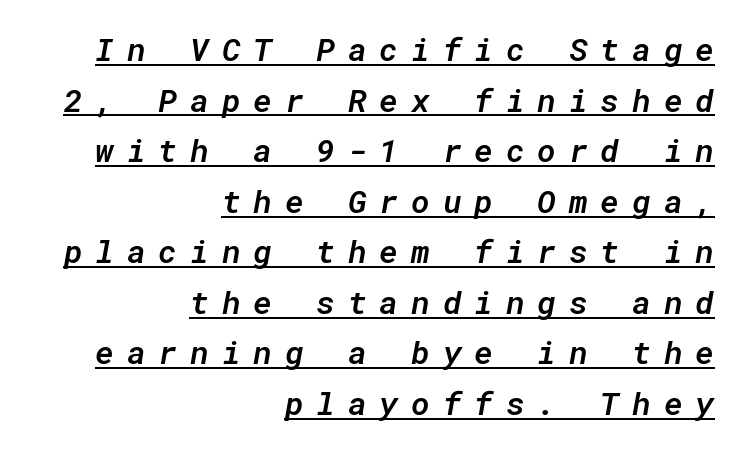
{"italic": "yes", "lean": "right", "slant_degrees": 10, "bold": "semi", "weight": "semibold", "width": "normal", "stroke_contrast": "low", "x_height": "medium", "monospaced": "yes", "underline": "yes", "align": "right", "line_spacing": "normal", "line_spacing_ratio": 1.58, "letter_spacing": "wide", "letter_spacing_em": 0.4, "glyph_px": 32}
